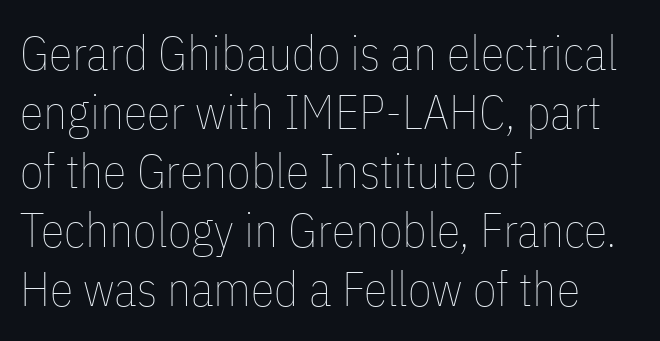
The image shows 48 px thin, condensed type, upright; set left-aligned, line spacing 1.23x, normal letter spacing, not underlined; low stroke contrast and a medium x-height.
